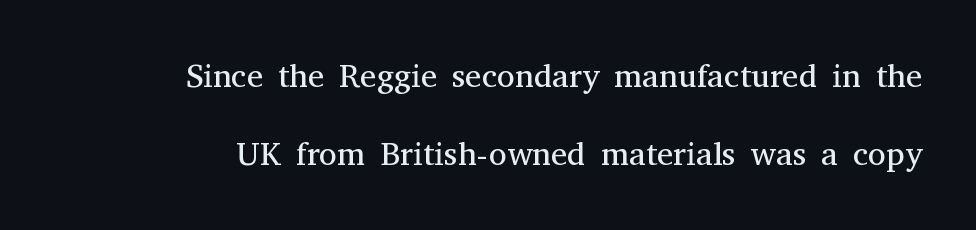
Stems and bowls with no extra thickness — not bold. These lines are rendered in a variable-pitch font. The text was rendered using a seriffed face with decorative stroke endings. In terms of posture, this sample is upright.
